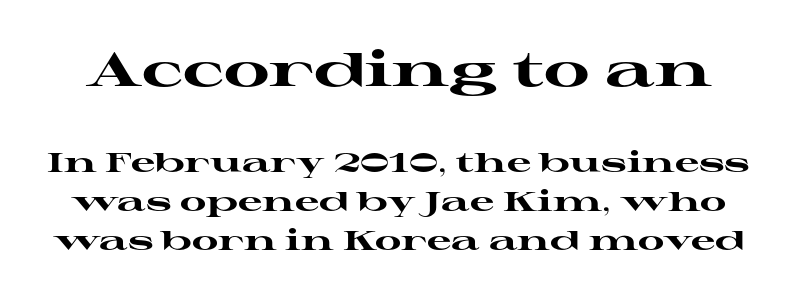
Default kerning and tracking; the words read as compact shapes. The passage shown is typed in a proportional face where columns would drift. Two sizes are in play, and the larger belongs to the first block. Stroke terminals: seriffed.
